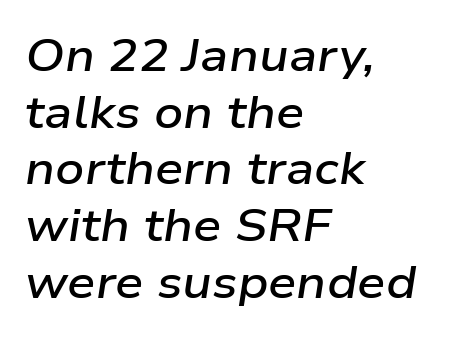
The image shows 45 px semibold, wide type, italic (leaning right); set left-aligned, normal line spacing (1.26x), normal letter spacing, not underlined; low stroke contrast and a medium x-height.
